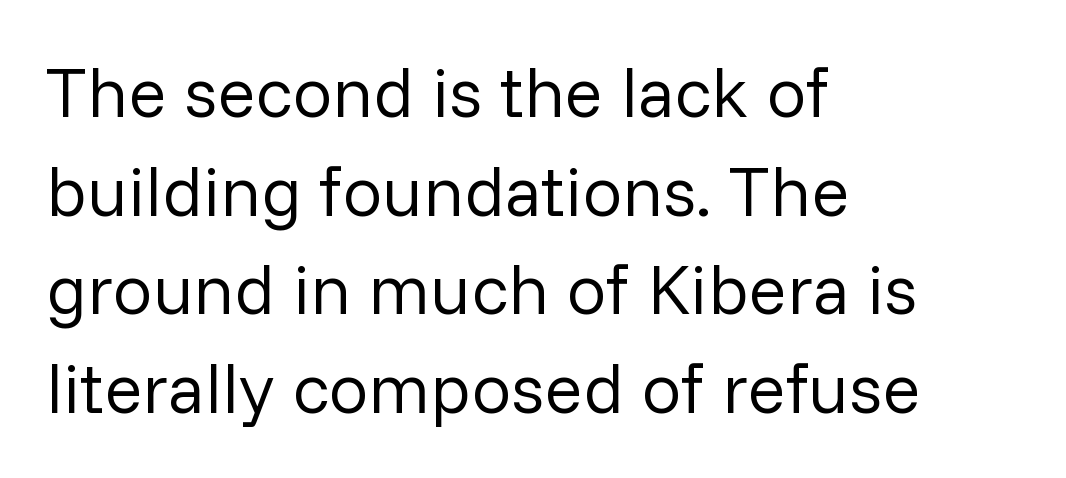
The image shows 71 px regular-weight sans-serif type, upright; set left-aligned, normal line spacing (1.39x), normal letter spacing, not underlined; low stroke contrast and a medium x-height.
